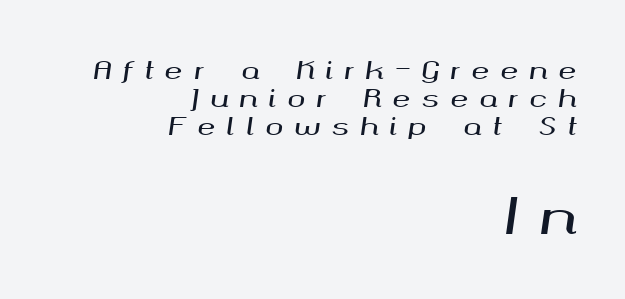
The image shows 49 px wide type, italic (leaning right); set right-aligned, line spacing 1.17x, unusually wide letter spacing (+0.46 em), not underlined; the second (bottom) block is 2.04x larger; medium stroke contrast and a medium x-height.
